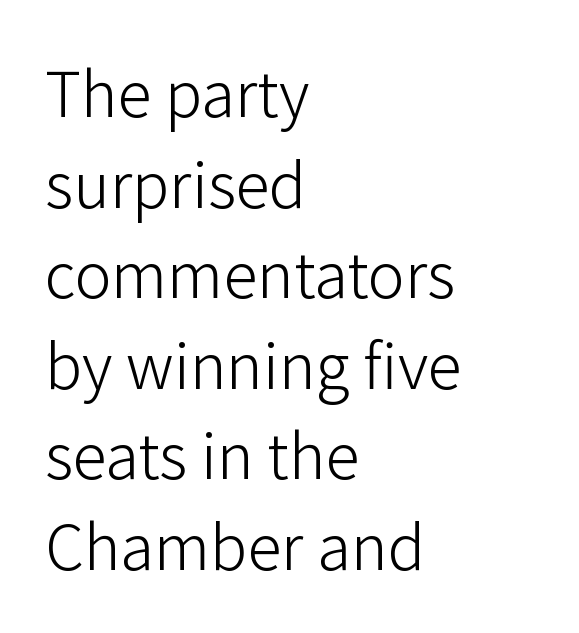
Does the type have serifs? No, each stem ends abruptly. Casual observation: everything's shoved over to the left. Quick note: underline off. Notice how descenders clear the ascenders below comfortably — that's standard leading. Tracking here is standard; glyphs follow each other at the usual distance.
